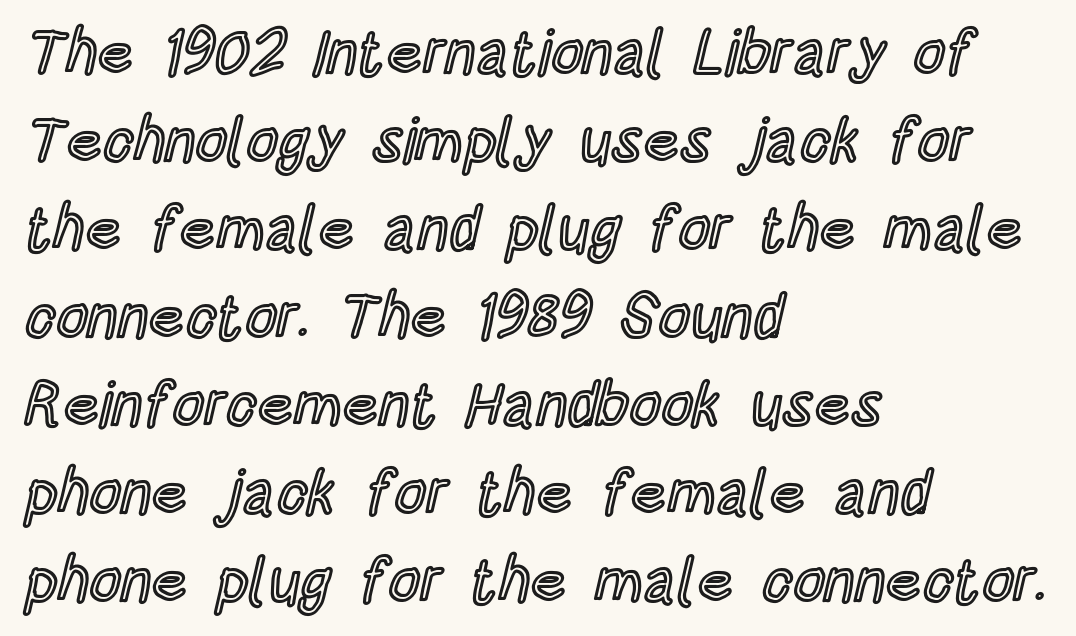
Alignment: flush left. You could call the tracking neutral — neither tight nor loose. Leading matches the norm, producing a regular column.
